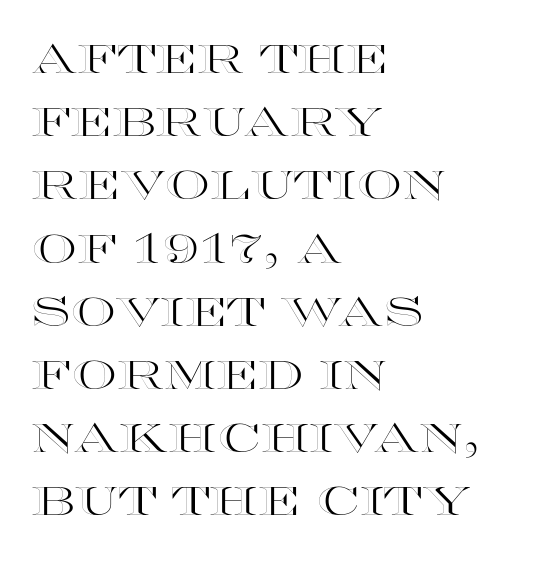
The image shows 40 px wide type, upright; set left-aligned, normal line spacing (1.58x), normal letter spacing, not underlined; a large x-height.
